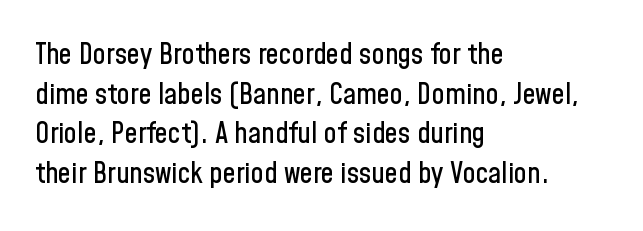
Q: Is the text italic (slanted)? A: No, it is upright.
Q: Is the typeface a serif or a sans-serif typeface? A: Sans-serif.
Q: Is the text underlined? A: No.
Q: How is the paragraph aligned? A: Left-aligned.
Q: Is the spacing between letters normal or unusually wide? A: Normal.
Q: Is the spacing between lines tight, normal or loose? A: Normal.
Q: Width (condensed, normal, or wide)? A: Condensed.
Q: Stroke contrast? A: Low.
Q: x-height? A: Medium.
Q: Monospaced? A: No.
